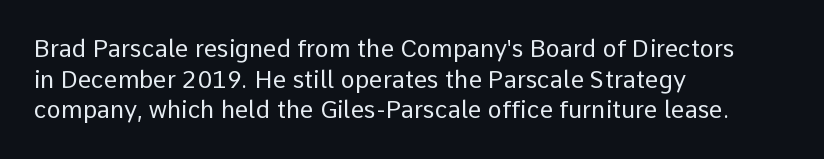
The image shows 24 px text type, upright; set left-aligned, normal line spacing (1.28x), normal letter spacing, not underlined.
